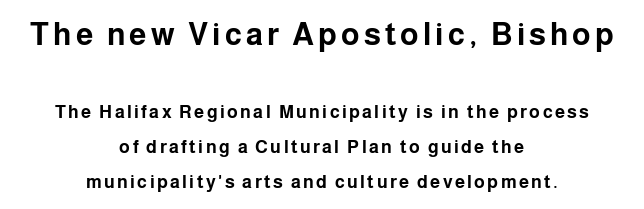
The image shows 31 px bold sans-serif type, upright; set centered, loose line spacing (1.95x), not underlined; the first (top) block is 1.72x larger; low stroke contrast and a medium x-height.
